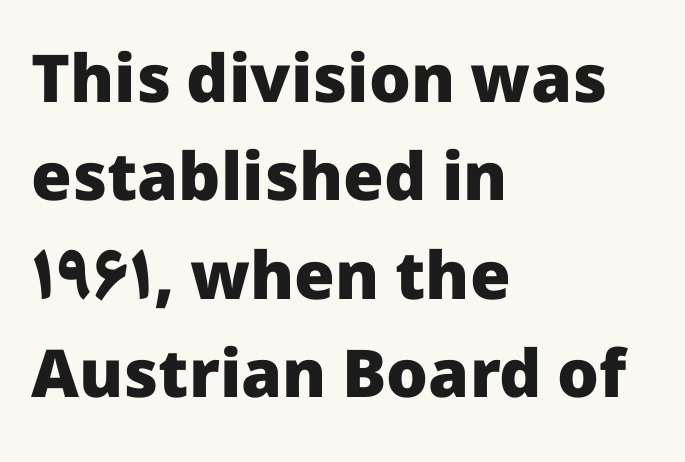
Default kerning and tracking; the words read as compact shapes. The line-height multiplier appears to be the usual default. Check the space under the baseline: it is left empty. Regarding serifs, this sample does without them.
